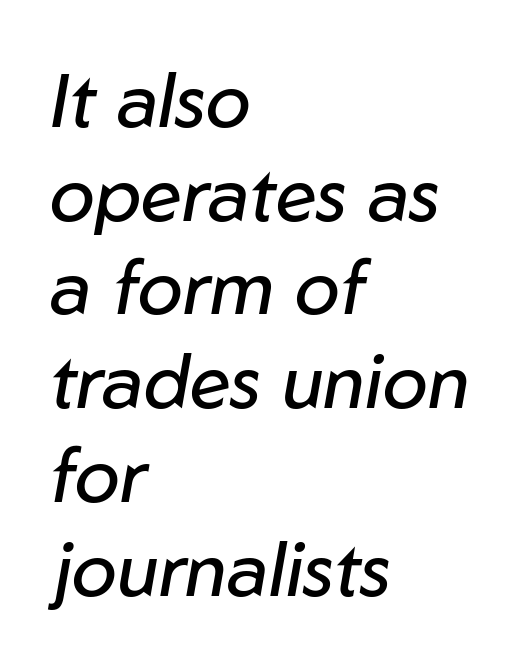
The rows are spaced the way most documents space them. Think of a printed novel: that variable character pitch is what you see here. This reads as an unemphasized weight, regular at the heaviest. The passage shown has conventional tracking throughout.
